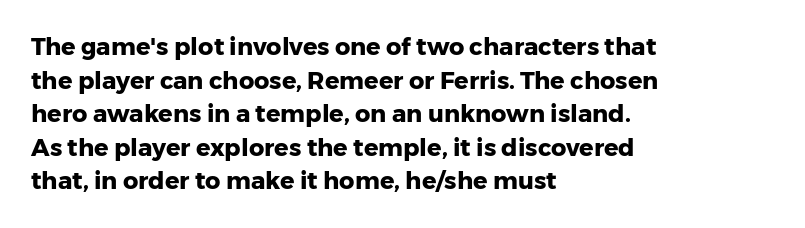
{"italic": "no", "bold": "yes", "underline": "no", "align": "left", "line_spacing": "normal", "line_spacing_ratio": 1.4, "letter_spacing": "normal", "letter_spacing_em": 0.0, "glyph_px": 24}
